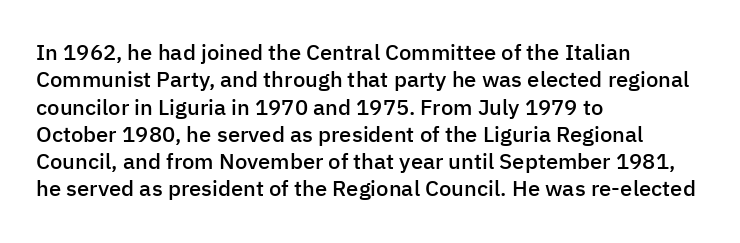
Typographic density is moderately raised because the face is semibold. Vertical strokes here are truly vertical. Between one letter and the next there's only the usual sliver of space. The setting favours the left margin, as ordinary paragraphs usually do.
